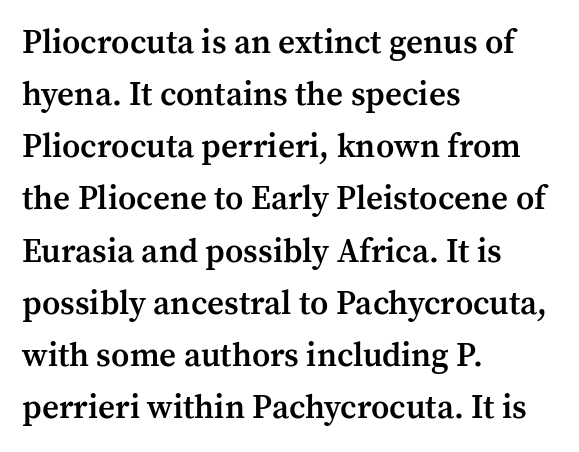
The image shows 33 px semibold serif type, upright; set left-aligned, normal line spacing (1.58x), normal letter spacing, not underlined; medium stroke contrast and a medium x-height.
